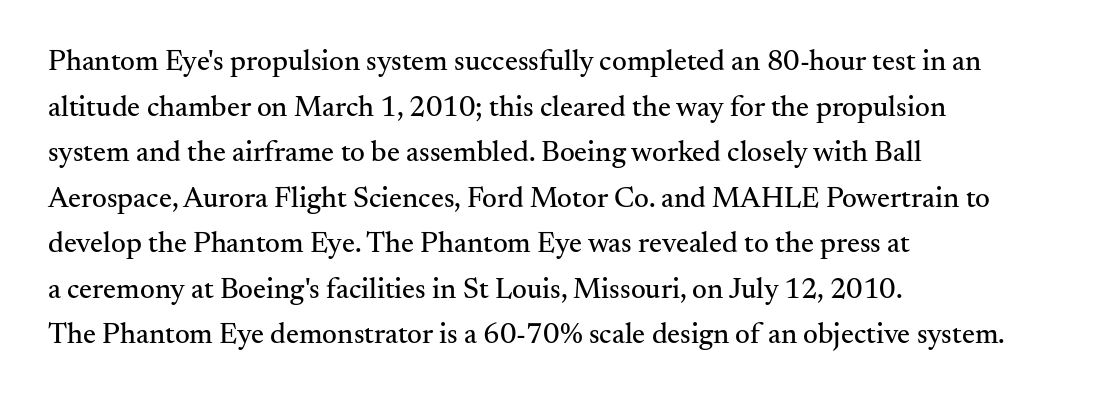
Q: Is the text italic (slanted)? A: No, it is upright.
Q: Is the typeface a serif or a sans-serif typeface? A: Serif.
Q: Is the text underlined? A: No.
Q: How is the paragraph aligned? A: Left-aligned.
Q: Is the spacing between letters normal or unusually wide? A: Normal.
Q: Is the spacing between lines tight, normal or loose? A: Normal.
Q: Width (condensed, normal, or wide)? A: Normal.
Q: Stroke contrast? A: Medium.
Q: x-height? A: Small.
Q: Monospaced? A: No.
